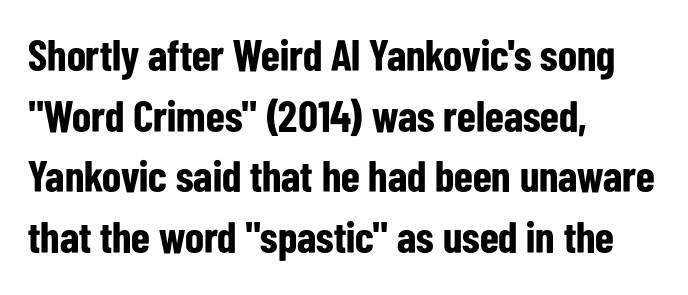
Q: Is the text bold? A: Yes.
Q: Is the text italic (slanted)? A: No, it is upright.
Q: Is the typeface a serif or a sans-serif typeface? A: Sans-serif.
Q: Is the text underlined? A: No.
Q: How is the paragraph aligned? A: Left-aligned.
Q: Is the spacing between letters normal or unusually wide? A: Normal.
Q: Is the spacing between lines tight, normal or loose? A: Normal.
Q: Width (condensed, normal, or wide)? A: Condensed.
Q: Stroke contrast? A: Low.
Q: x-height? A: Medium.
Q: Monospaced? A: No.
